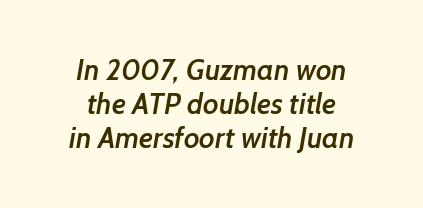
Q: Is the text bold? A: Semi-bold.
Q: Is the typeface a serif or a sans-serif typeface? A: Sans-serif.
Q: Is the text underlined? A: No.
Q: How is the paragraph aligned? A: Centered.
Q: Is the spacing between letters normal or unusually wide? A: Normal.
Q: Width (condensed, normal, or wide)? A: Normal.
Q: Stroke contrast? A: Low.
Q: x-height? A: Medium.
Q: Monospaced? A: No.
